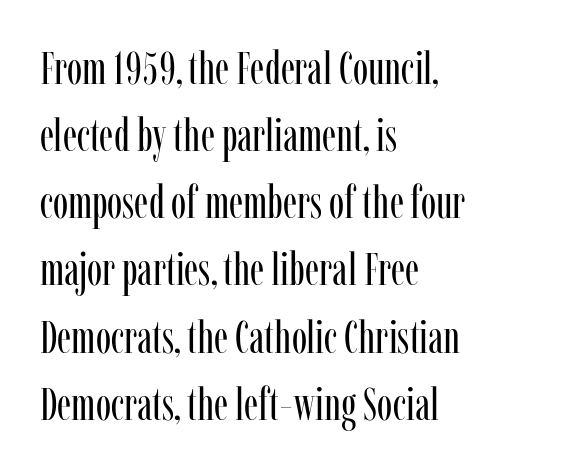
The image shows 46 px regular-weight, condensed serif type, upright; set left-aligned, normal line spacing (1.46x), normal letter spacing, not underlined; low stroke contrast and a medium x-height.
